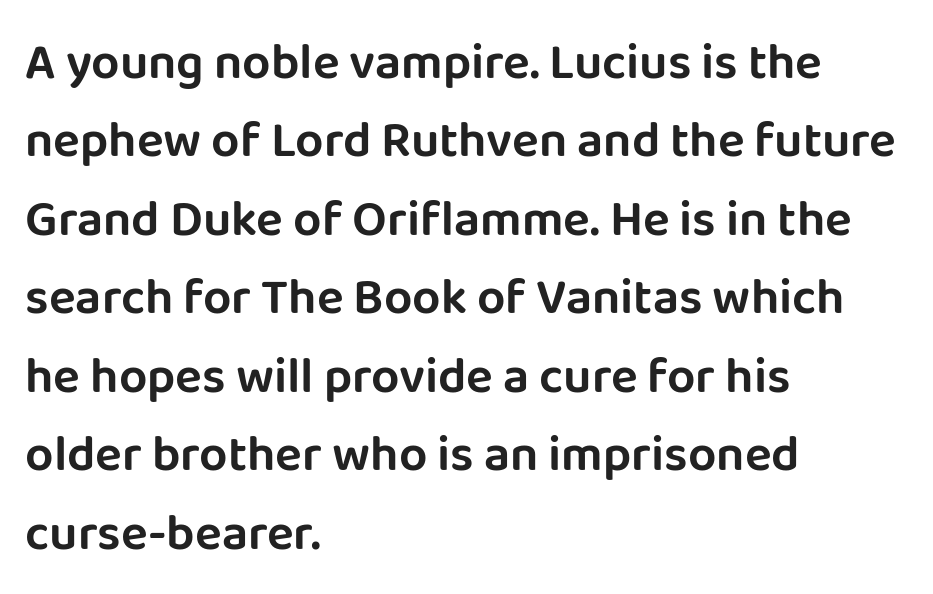
Designer's note — italics off, roman on. The line-height multiplier appears to be the usual default. In terms of letterform style, serifs are entirely absent. Spacing verdict: proportional, widths tailored to each character. Casual observation: everything's shoved over to the left.
